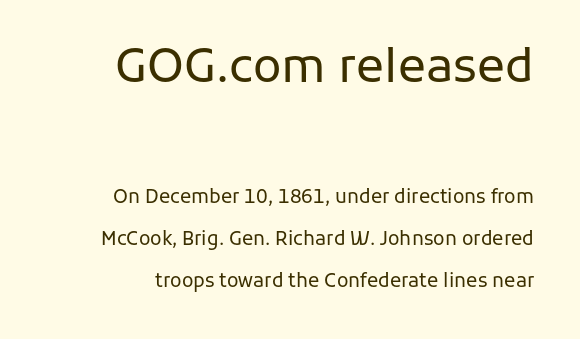
Q: Is the text bold? A: No.
Q: Is the text italic (slanted)? A: No, it is upright.
Q: Is the typeface a serif or a sans-serif typeface? A: Sans-serif.
Q: Is the text underlined? A: No.
Q: Is the spacing between letters normal or unusually wide? A: Normal.
Q: Is the spacing between lines tight, normal or loose? A: Loose.
Q: Which block of text is set in a larger size, the first (top) or the second (bottom)? A: The first (top) one.
Q: Width (condensed, normal, or wide)? A: Normal.
Q: Stroke contrast? A: Low.
Q: x-height? A: Medium.
Q: Monospaced? A: No.
